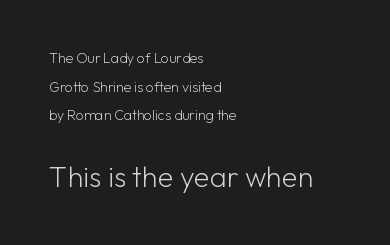
{"serif": "no", "italic": "no", "bold": "no", "weight": "light", "width": "normal", "stroke_contrast": "low", "x_height": "medium", "monospaced": "no", "underline": "no", "align": "left", "line_spacing": "loose", "line_spacing_ratio": 2.05, "letter_spacing": "normal", "letter_spacing_em": 0.0, "larger_block": "second", "size_ratio": 2.07, "glyph_px": 29}
